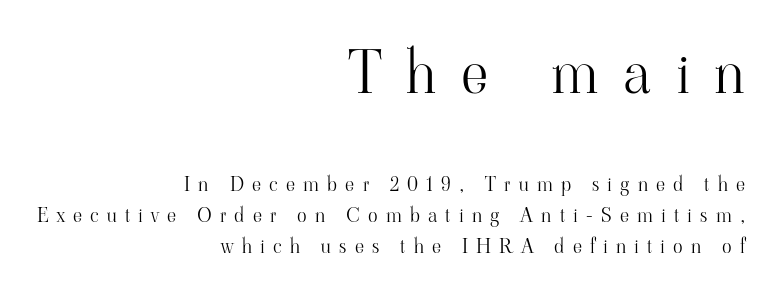
The image shows 60 px light serif type, upright; set right-aligned, normal line spacing (1.54x), unusually wide letter spacing (+0.41 em), not underlined; the first (top) block is 3.0x larger; high stroke contrast and a small x-height.
